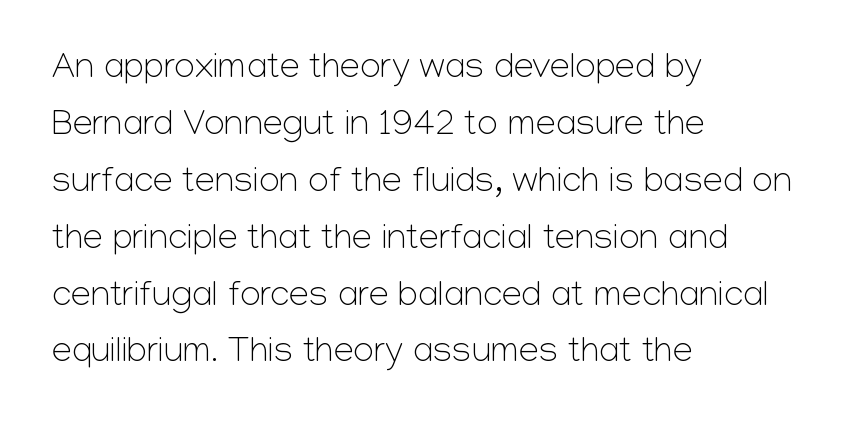
Summary of vertical rhythm: regular, with standard interline spacing. Line starts are locked; line ends wander. Style check: upright. Descender tails drop into unmarked territory. The face looks like a standard text weight, possibly lighter. The characters display no serif detailing; their extremities are plain.
